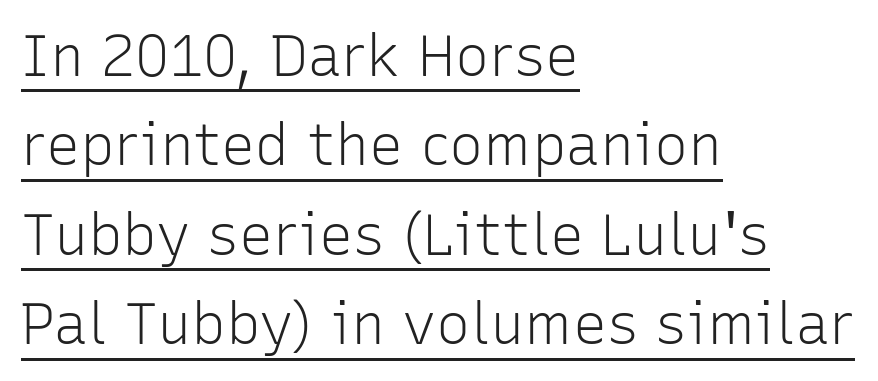
The specimen reads as upright at a glance. Caption: multi-line text, flush left, ragged right. Spacing verdict: proportional, widths tailored to each character. There is no visible air inserted between adjacent glyphs. The specimen includes a rule beneath the text block's lines. The glyphs in this specimen are sans serif.
